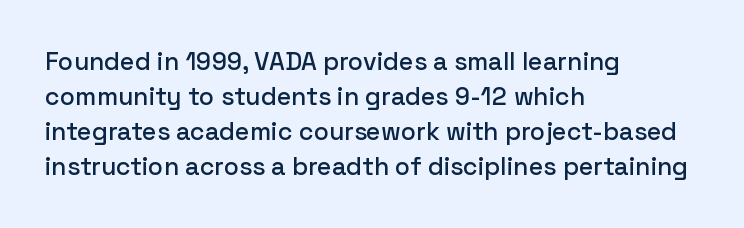
The rendering uses a moderate line-height, typical for paragraphs. A typesetter would call this zero additional tracking. Teacher's note: observe the even left margin — that is flush-left alignment. The string is rendered with underlining switched off. Posture: straight, roman, zero tilt.
